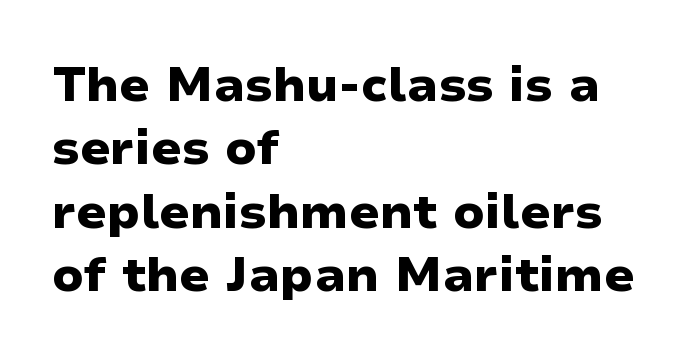
Q: Is the text bold? A: Yes.
Q: Is the text italic (slanted)? A: No, it is upright.
Q: Is the typeface a serif or a sans-serif typeface? A: Sans-serif.
Q: Is the text underlined? A: No.
Q: How is the paragraph aligned? A: Left-aligned.
Q: Is the spacing between letters normal or unusually wide? A: Normal.
Q: Is the spacing between lines tight, normal or loose? A: Normal.
Q: Width (condensed, normal, or wide)? A: Wide.
Q: Stroke contrast? A: Low.
Q: x-height? A: Medium.
Q: Monospaced? A: No.
